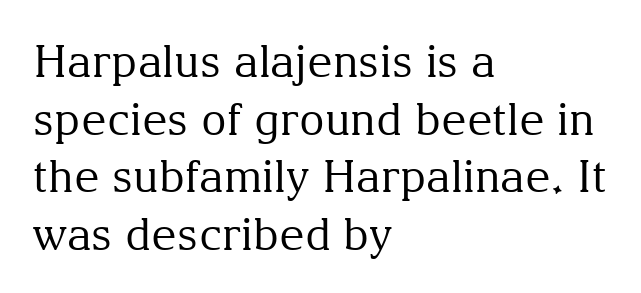
The image shows 44 px regular-weight serif type, upright; set left-aligned, normal line spacing (1.31x), normal letter spacing, not underlined; medium stroke contrast and a medium x-height.
